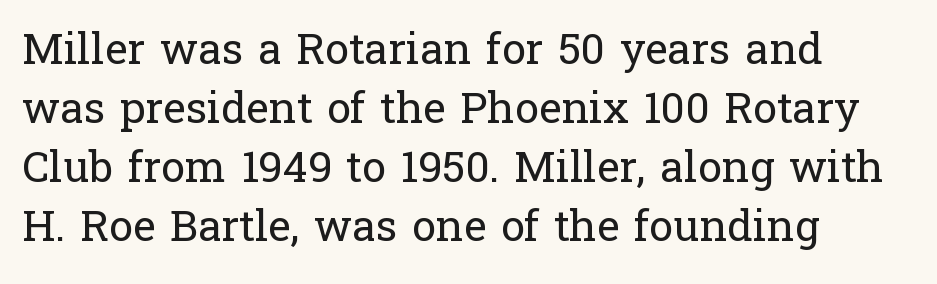
Q: Is the text bold? A: No.
Q: Is the text italic (slanted)? A: No, it is upright.
Q: Is the typeface a serif or a sans-serif typeface? A: Serif.
Q: Is the text underlined? A: No.
Q: How is the paragraph aligned? A: Left-aligned.
Q: Is the spacing between letters normal or unusually wide? A: Normal.
Q: Is the spacing between lines tight, normal or loose? A: Normal.
Q: Width (condensed, normal, or wide)? A: Normal.
Q: Stroke contrast? A: Low.
Q: x-height? A: Medium.
Q: Monospaced? A: No.
